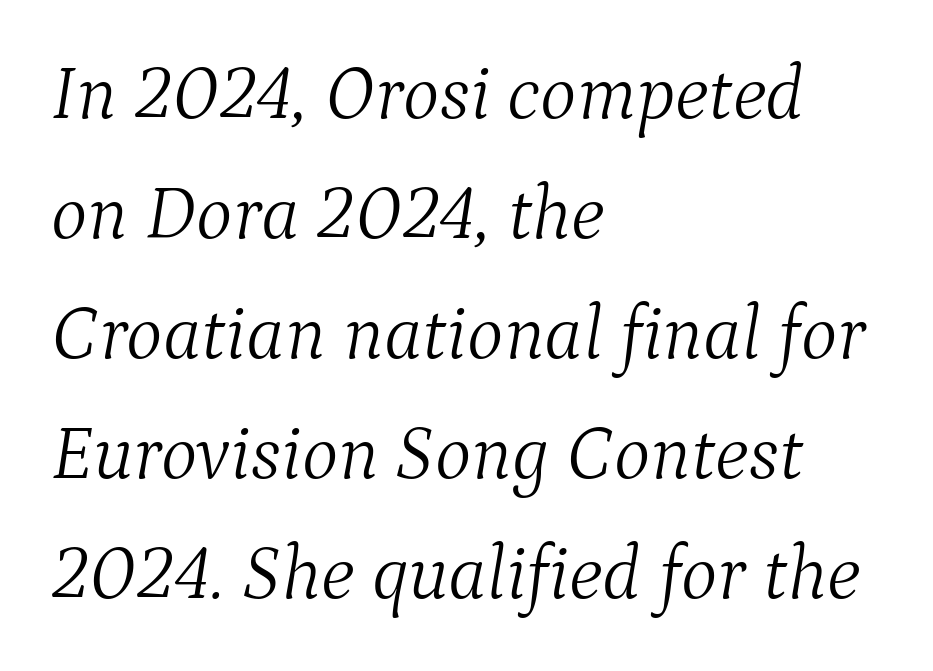
The space between consecutive lines is moderate. Is the block centered? No — it sits flush against the left margin. These lines are composed in type with serifs. Inter-character spacing is left at the font's built-in metrics. Each row of text sits above clean, open space. Spacing verdict: proportional, widths tailored to each character.
